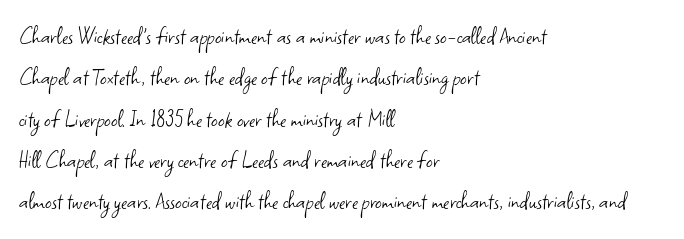
{"bold": "no", "underline": "no", "align": "left", "line_spacing": "normal", "line_spacing_ratio": 1.59, "letter_spacing": "normal", "letter_spacing_em": 0.0, "glyph_px": 26}
